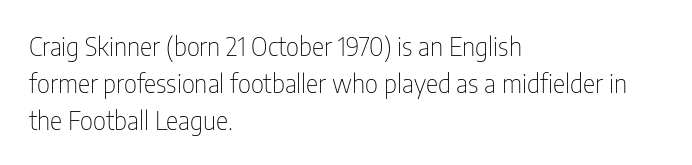
The image shows 26 px text type, upright; set left-aligned, normal line spacing (1.42x), normal letter spacing, not underlined.
